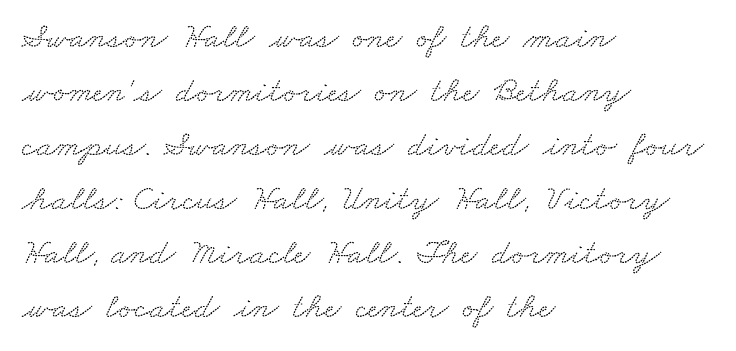
{"width": "wide", "stroke_contrast": "low", "x_height": "small", "monospaced": "no", "underline": "no", "align": "left", "line_spacing": "normal", "line_spacing_ratio": 1.5, "letter_spacing": "normal", "letter_spacing_em": 0.0, "glyph_px": 36}
